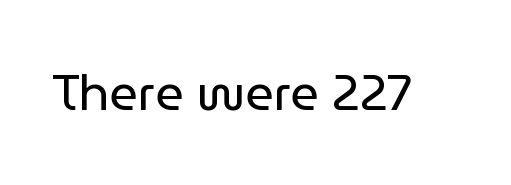
{"serif": "no", "italic": "no", "bold": "no", "weight": "regular", "width": "normal", "stroke_contrast": "low", "x_height": "medium", "monospaced": "no", "underline": "no", "letter_spacing": "normal", "letter_spacing_em": 0.0, "glyph_px": 50}
